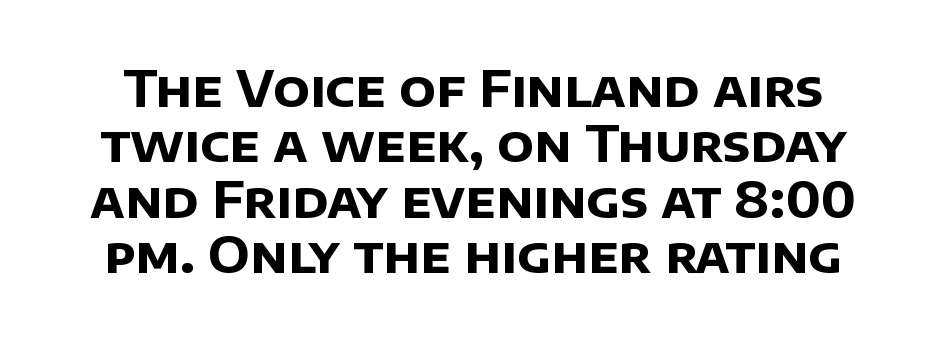
The image shows 50 px bold sans-serif type; set tight line spacing (1.11x), normal letter spacing, not underlined; low stroke contrast and a large x-height.
